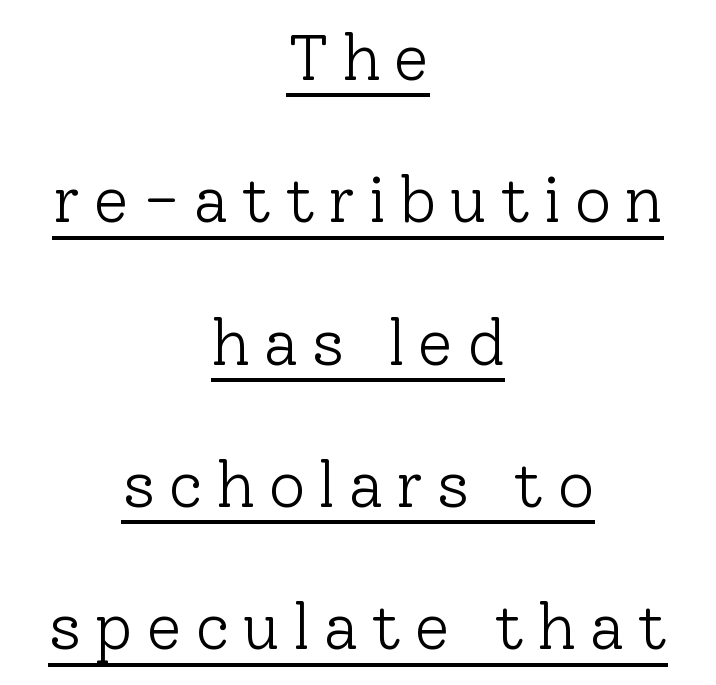
The image shows 65 px light serif type, upright; set centered, loose line spacing (2.19x), unusually wide letter spacing (+0.2 em), underlined; low stroke contrast and a medium x-height.
